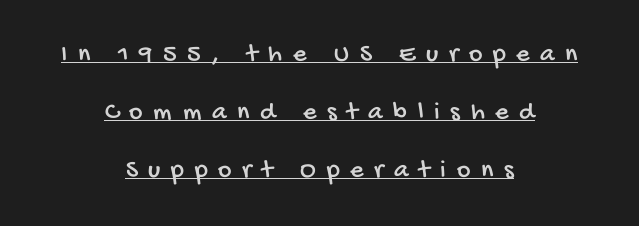
Q: Is the text underlined? A: Yes.
Q: How is the paragraph aligned? A: Centered.
Q: Is the spacing between letters normal or unusually wide? A: Unusually wide.
Q: Is the spacing between lines tight, normal or loose? A: Loose.
